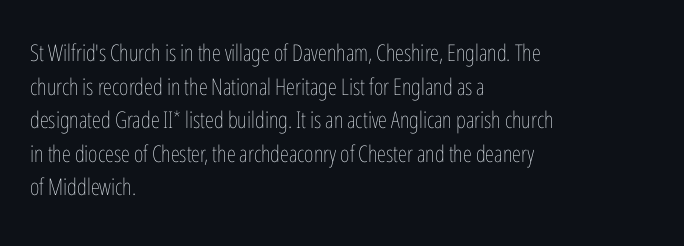
What stands out about the letter spacing? Nothing — it is the standard amount. Type without underlining. You can tell it's not italic because the verticals are truly vertical. Is there much room between lines? A standard amount, neither cramped nor airy.
